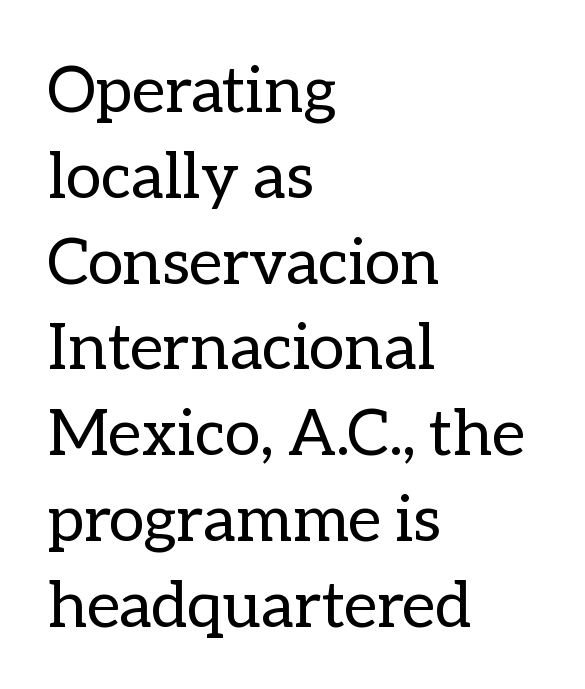
{"italic": "no", "bold": "no", "weight": "regular", "width": "normal", "stroke_contrast": "low", "x_height": "medium", "monospaced": "no", "underline": "no", "align": "left", "line_spacing": "normal", "line_spacing_ratio": 1.34, "letter_spacing": "normal", "letter_spacing_em": 0.0, "glyph_px": 64}
